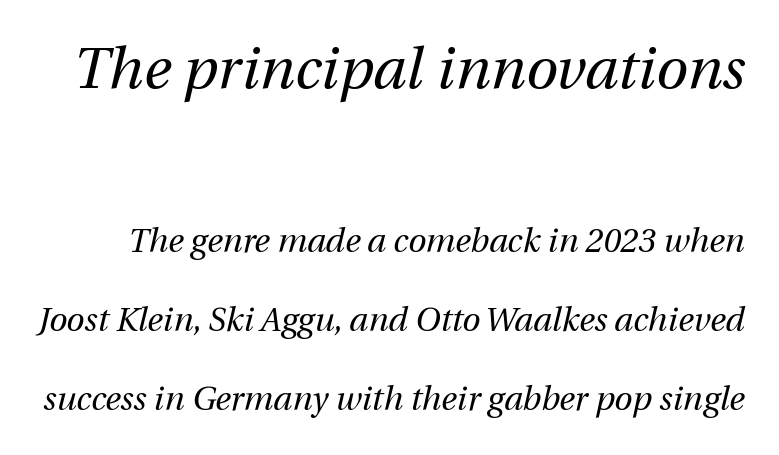
Q: Is the text bold? A: No.
Q: Is the text italic (slanted)? A: Yes, it leans right by about 12 degrees.
Q: Is the text underlined? A: No.
Q: Is the spacing between letters normal or unusually wide? A: Normal.
Q: Is the spacing between lines tight, normal or loose? A: Loose.
Q: Which block of text is set in a larger size, the first (top) or the second (bottom)? A: The first (top) one.
Q: Width (condensed, normal, or wide)? A: Normal.
Q: Stroke contrast? A: Medium.
Q: x-height? A: Medium.
Q: Monospaced? A: No.
